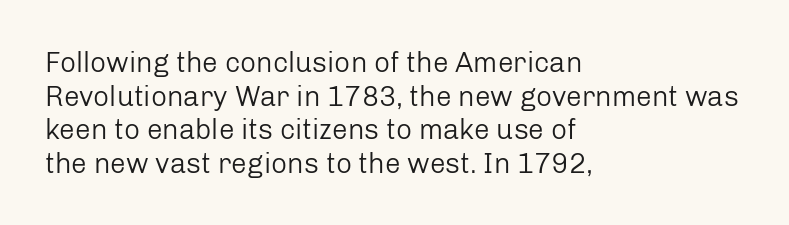
The image shows 28 px regular-weight sans-serif type, upright; set left-aligned, line spacing 1.2x, normal letter spacing, not underlined; low stroke contrast and a medium x-height.
